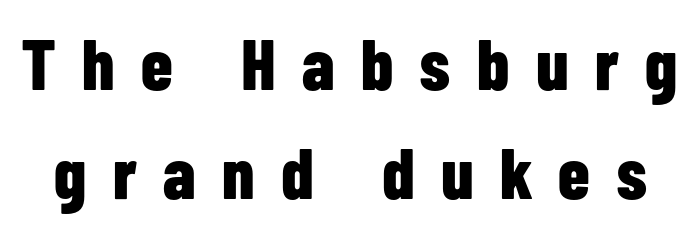
The image shows 72 px bold, condensed sans-serif type, upright; set normal line spacing (1.52x), unusually wide letter spacing (+0.37 em), not underlined; low stroke contrast and a medium x-height.
